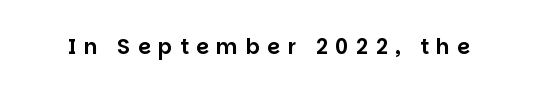
This sample uses an upright cut, with every glyph sitting square on the baseline. The space directly below the letters is spotless. Honestly, the letter spacing is so wide it's the main thing you notice.
